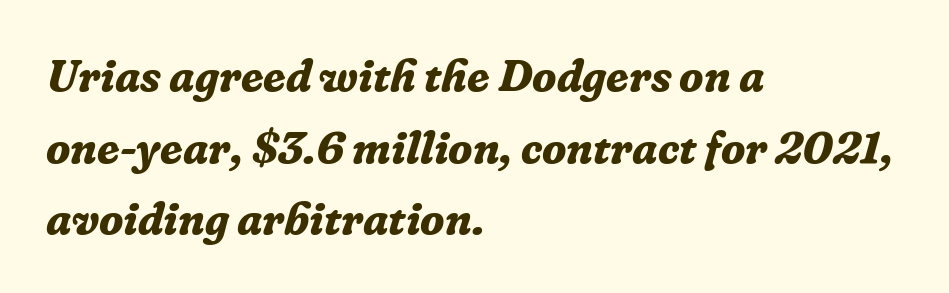
Q: Is the text bold? A: Yes.
Q: Is the text italic (slanted)? A: Yes, it leans right by about 16 degrees.
Q: Is the typeface a serif or a sans-serif typeface? A: Serif.
Q: Is the text underlined? A: No.
Q: How is the paragraph aligned? A: Left-aligned.
Q: Is the spacing between letters normal or unusually wide? A: Normal.
Q: Is the spacing between lines tight, normal or loose? A: Normal.
Q: Width (condensed, normal, or wide)? A: Normal.
Q: Stroke contrast? A: Low.
Q: x-height? A: Medium.
Q: Monospaced? A: No.
